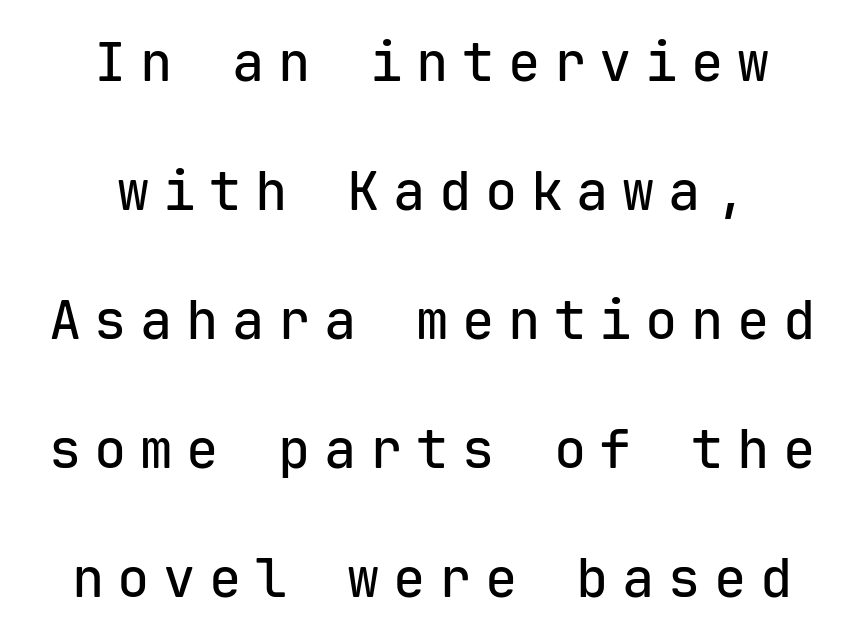
{"serif": "no", "italic": "no", "width": "normal", "stroke_contrast": "low", "x_height": "medium", "monospaced": "yes", "underline": "no", "align": "center", "line_spacing": "loose", "line_spacing_ratio": 2.39, "letter_spacing": "wide", "letter_spacing_em": 0.25, "glyph_px": 54}
